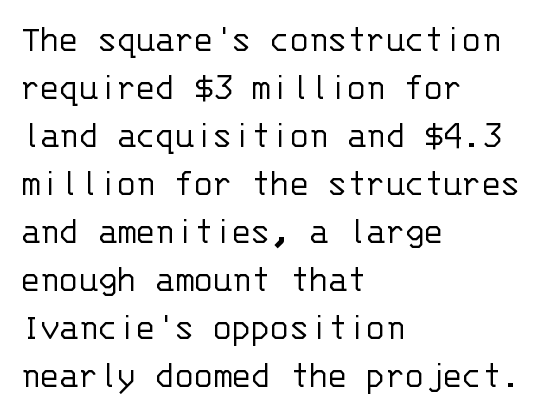
Honestly, the letter spacing is just normal — you wouldn't notice it. Words float on clear page, feet unadorned. It's the straight-up-and-down kind of type. Monospaced: the letters line up in strict vertical columns.
